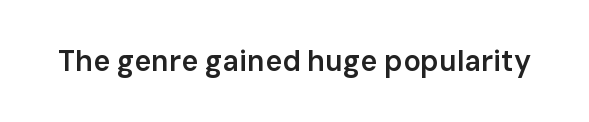
Q: Is the text bold? A: Semi-bold.
Q: Is the text italic (slanted)? A: No, it is upright.
Q: Is the typeface a serif or a sans-serif typeface? A: Sans-serif.
Q: Is the text underlined? A: No.
Q: Is the spacing between letters normal or unusually wide? A: Normal.
Q: Width (condensed, normal, or wide)? A: Normal.
Q: Stroke contrast? A: Low.
Q: x-height? A: Medium.
Q: Monospaced? A: No.
